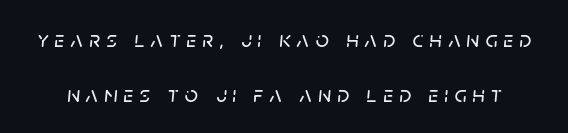
{"italic": "yes", "lean": "right", "slant_degrees": 5, "underline": "no", "line_spacing": "loose", "line_spacing_ratio": 2.37, "letter_spacing": "wide", "letter_spacing_em": 0.27, "glyph_px": 23}
